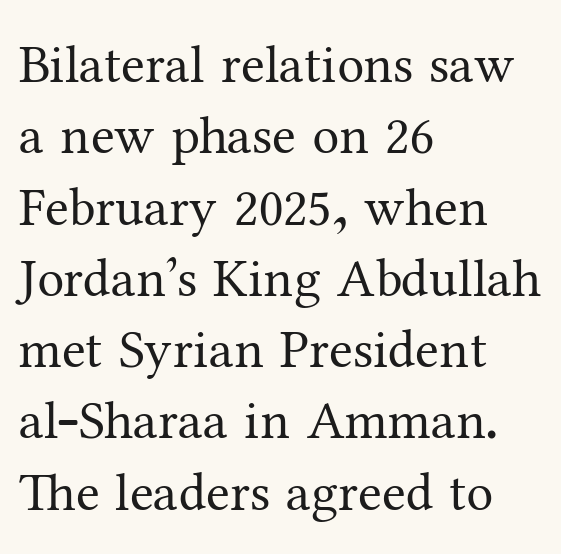
{"serif": "yes", "italic": "no", "bold": "no", "weight": "regular", "width": "normal", "stroke_contrast": "medium", "x_height": "medium", "monospaced": "no", "underline": "no", "align": "left", "line_spacing": "normal", "line_spacing_ratio": 1.32, "letter_spacing": "normal", "letter_spacing_em": 0.0, "glyph_px": 54}
